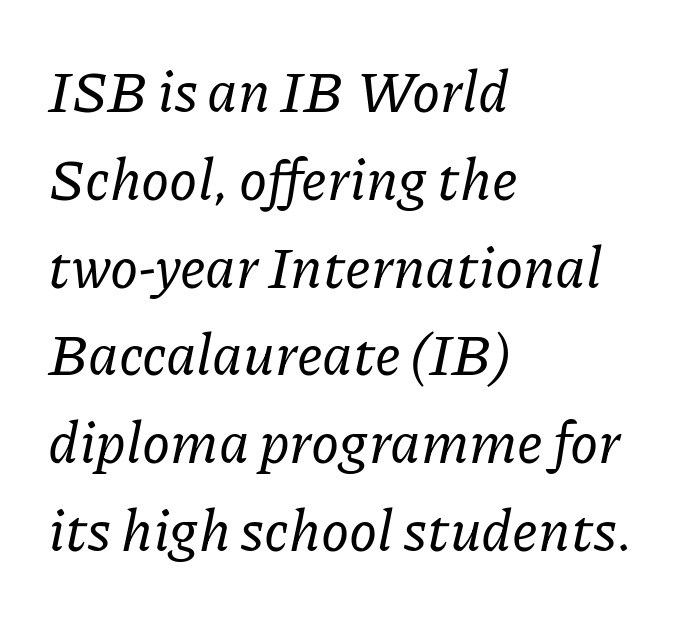
The image shows 57 px serif type, italic (leaning right); set left-aligned, normal line spacing (1.54x), normal letter spacing, not underlined; low stroke contrast and a medium x-height.
